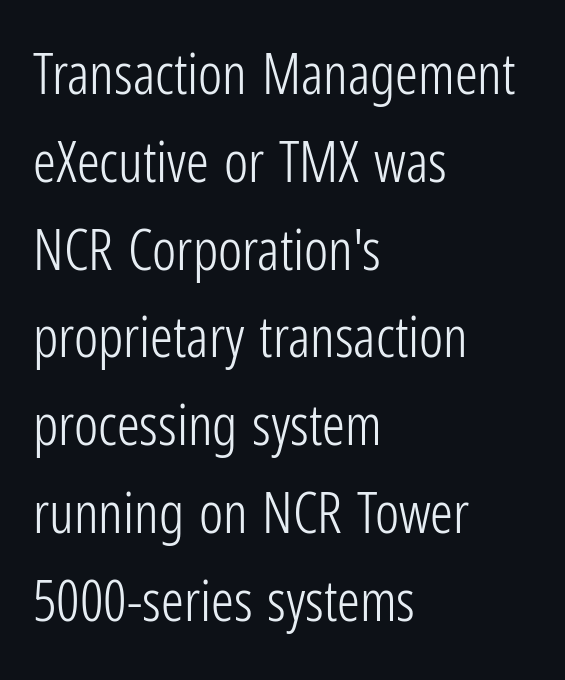
{"serif": "no", "italic": "no", "bold": "no", "weight": "light", "width": "condensed", "stroke_contrast": "low", "x_height": "medium", "monospaced": "no", "underline": "no", "align": "left", "line_spacing": "normal", "line_spacing_ratio": 1.54, "letter_spacing": "normal", "letter_spacing_em": 0.0, "glyph_px": 57}
